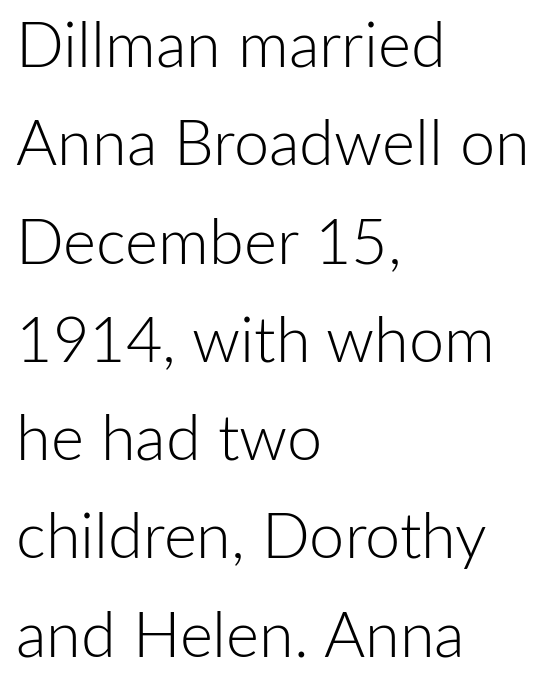
The image shows 63 px light sans-serif type, upright; set left-aligned, normal line spacing (1.56x), normal letter spacing, not underlined; low stroke contrast and a medium x-height.
